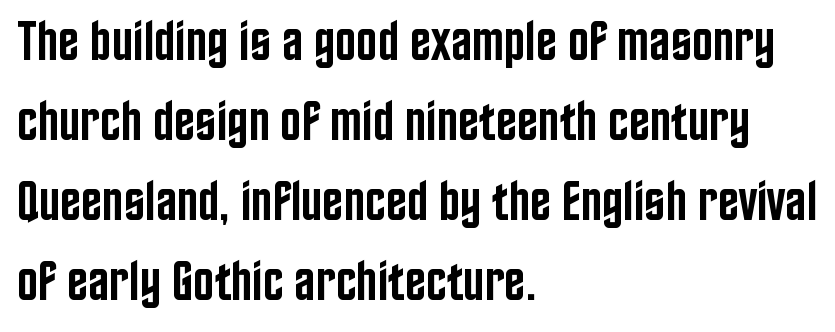
Q: Is the text bold? A: Semi-bold.
Q: Is the text italic (slanted)? A: No, it is upright.
Q: Is the typeface a serif or a sans-serif typeface? A: Sans-serif.
Q: Is the text underlined? A: No.
Q: How is the paragraph aligned? A: Left-aligned.
Q: Is the spacing between letters normal or unusually wide? A: Normal.
Q: Is the spacing between lines tight, normal or loose? A: Normal.
Q: Width (condensed, normal, or wide)? A: Condensed.
Q: Stroke contrast? A: Low.
Q: x-height? A: Large.
Q: Monospaced? A: No.
